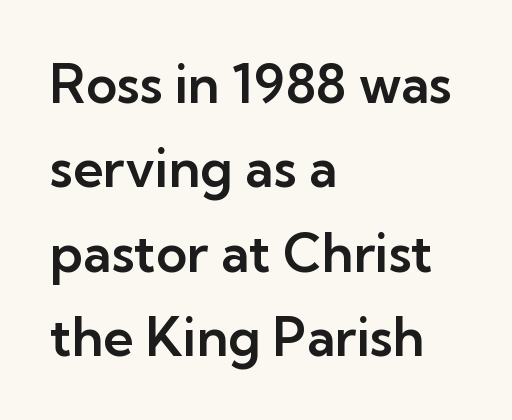
Words appear dense and cohesive because spacing is normal. Interline gaps are of average width in this sample. Only glyphs here, with clear space below each row. Ordinary non-slanted type is in use. This sample is left-justified, so line endings fall wherever the words run out.
